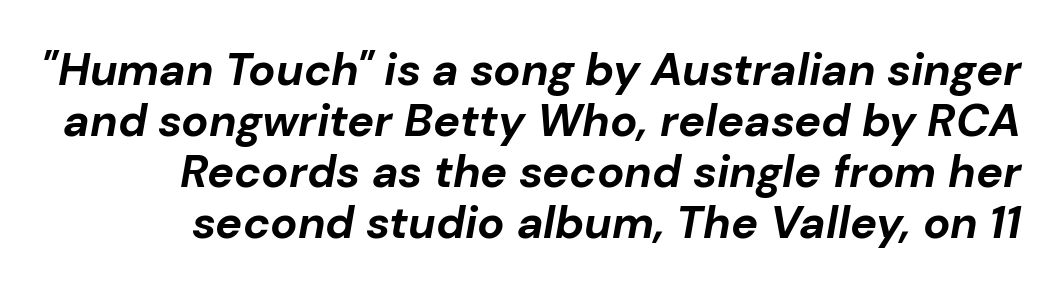
You can tell it's italic because the verticals aren't actually vertical. Has an underline been added? It has not. Each new line begins almost immediately beneath the previous one. The face used here is rendered with its standard letterfit. As a designer I'd log this as weight 700, bold. Each letter keeps its own natural width here, so spacing adapts to shape.
